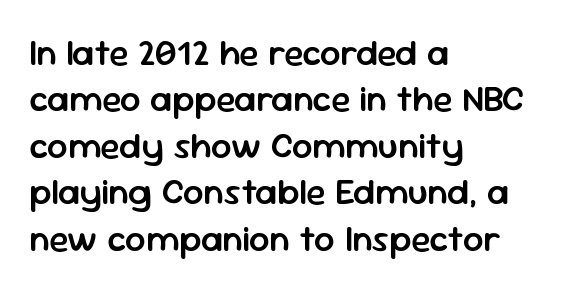
The image shows 36 px semibold sans-serif type, upright; set left-aligned, normal line spacing (1.29x), normal letter spacing, not underlined; low stroke contrast and a medium x-height.
